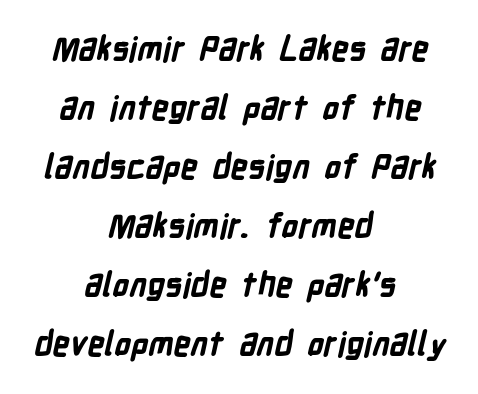
The image shows 33 px bold, condensed sans-serif type; set centered, line spacing 1.79x, normal letter spacing, not underlined; low stroke contrast and a medium x-height.
